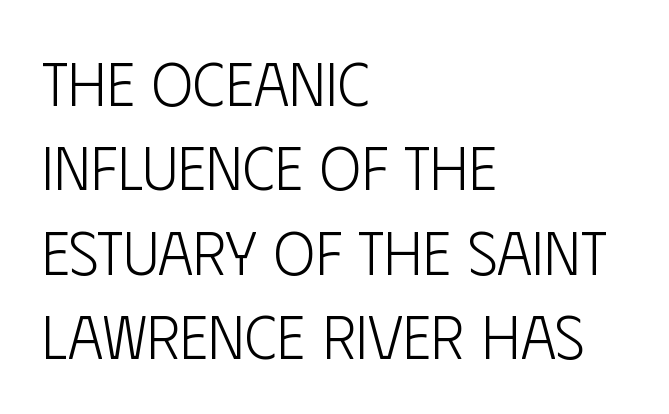
Q: Is the text bold? A: No.
Q: Is the text italic (slanted)? A: No, it is upright.
Q: Is the typeface a serif or a sans-serif typeface? A: Sans-serif.
Q: Is the text underlined? A: No.
Q: How is the paragraph aligned? A: Left-aligned.
Q: Is the spacing between letters normal or unusually wide? A: Normal.
Q: Is the spacing between lines tight, normal or loose? A: Normal.
Q: Width (condensed, normal, or wide)? A: Condensed.
Q: Stroke contrast? A: Low.
Q: x-height? A: Large.
Q: Monospaced? A: No.
